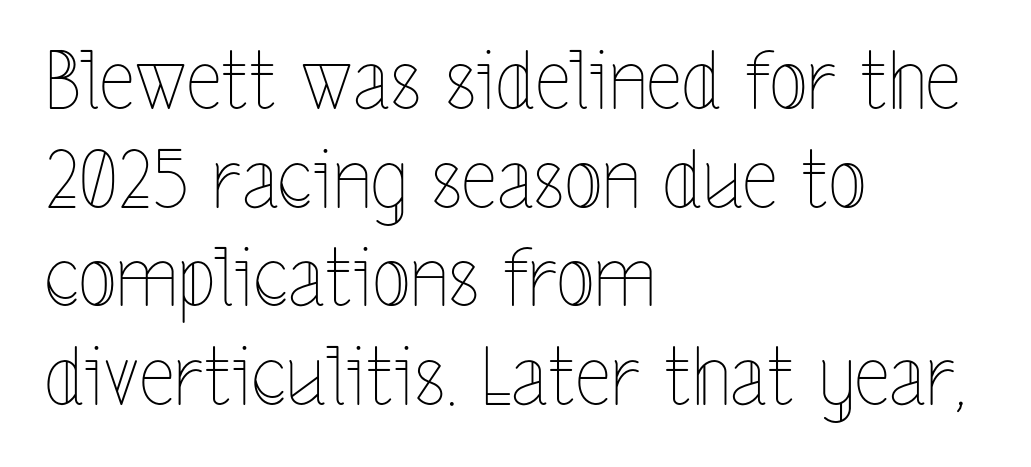
Honestly, the row spacing looks completely unremarkable. If you drew a line through each stem, it would be perfectly vertical. Spacing verdict: proportional, widths tailored to each character. No heavy texture on the line: the type isn't bold. Which margin do the lines hug? The left one — the right edge is uneven.
